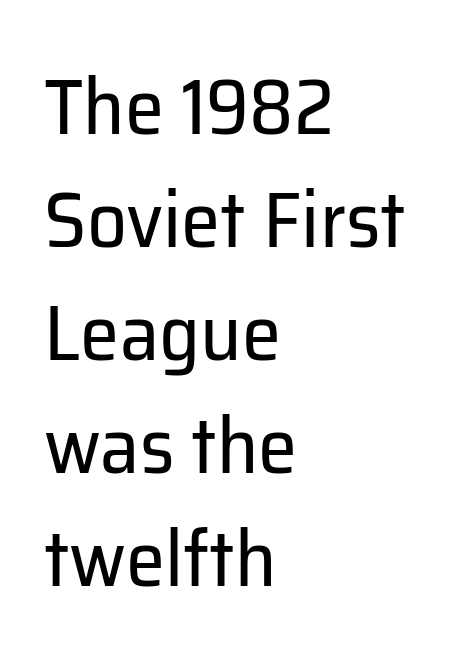
The image shows 79 px regular-weight sans-serif type, upright; set left-aligned, normal line spacing (1.43x), normal letter spacing, not underlined; low stroke contrast and a medium x-height.
